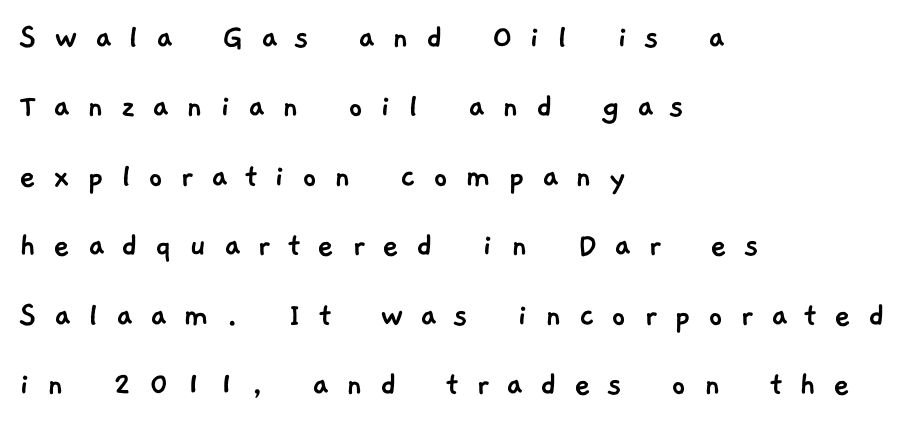
The image shows 36 px sans-serif type; set left-aligned, loose line spacing (1.93x), unusually wide letter spacing (+0.47 em), not underlined; low stroke contrast and a medium x-height.
